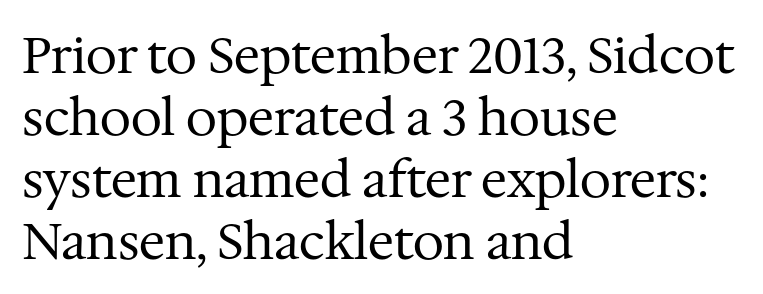
Q: Is the text bold? A: No.
Q: Is the text italic (slanted)? A: No, it is upright.
Q: Is the typeface a serif or a sans-serif typeface? A: Serif.
Q: Is the text underlined? A: No.
Q: How is the paragraph aligned? A: Left-aligned.
Q: Is the spacing between letters normal or unusually wide? A: Normal.
Q: Width (condensed, normal, or wide)? A: Normal.
Q: Stroke contrast? A: Medium.
Q: x-height? A: Medium.
Q: Monospaced? A: No.
